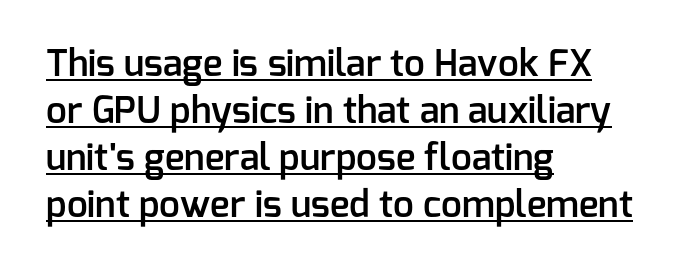
{"serif": "no", "italic": "no", "bold": "semi", "weight": "semibold", "width": "normal", "stroke_contrast": "low", "x_height": "medium", "monospaced": "no", "underline": "yes", "align": "left", "line_spacing": "normal", "line_spacing_ratio": 1.27, "letter_spacing": "normal", "letter_spacing_em": 0.0, "glyph_px": 37}
